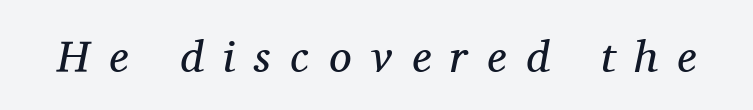
Each letter's strokes conclude with small projecting serifs. Slant detected: the letters are inclined. Character widths vary here, with narrow letters taking less room than wide ones. Loose tracking; the words dissolve into strings of separated letters.
